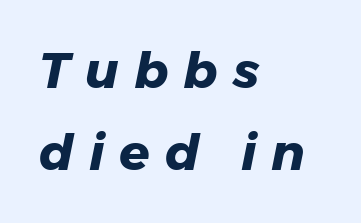
{"italic": "yes", "lean": "right", "slant_degrees": 11, "bold": "yes", "weight": "heavy", "width": "normal", "stroke_contrast": "low", "x_height": "medium", "monospaced": "no", "underline": "no", "align": "left", "line_spacing": "normal", "line_spacing_ratio": 1.65, "letter_spacing": "wide", "letter_spacing_em": 0.3, "glyph_px": 50}
